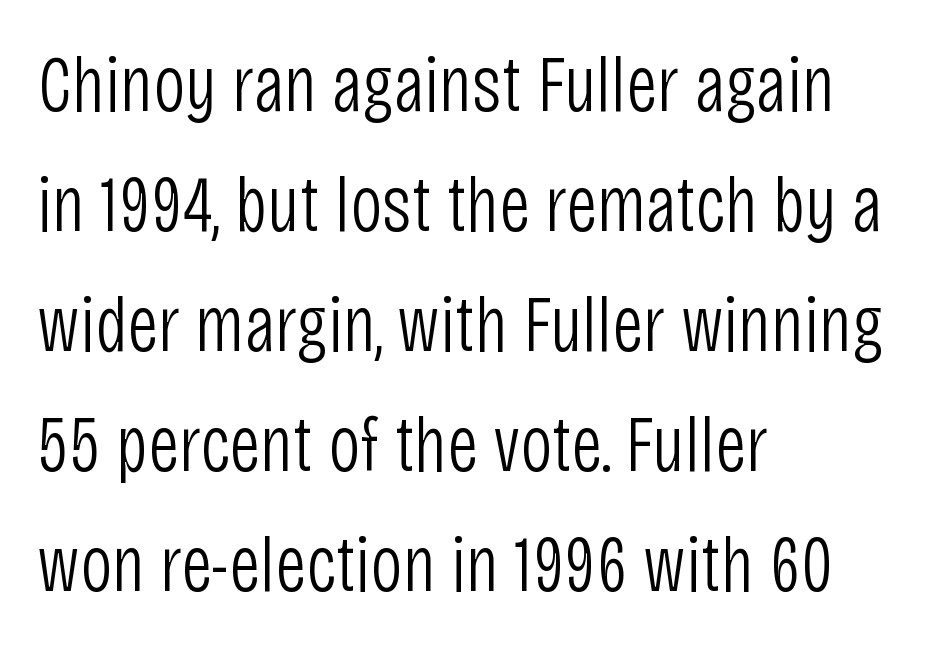
The image shows 79 px light, condensed sans-serif type, upright; set left-aligned, normal line spacing (1.52x), normal letter spacing, not underlined; low stroke contrast and a large x-height.
